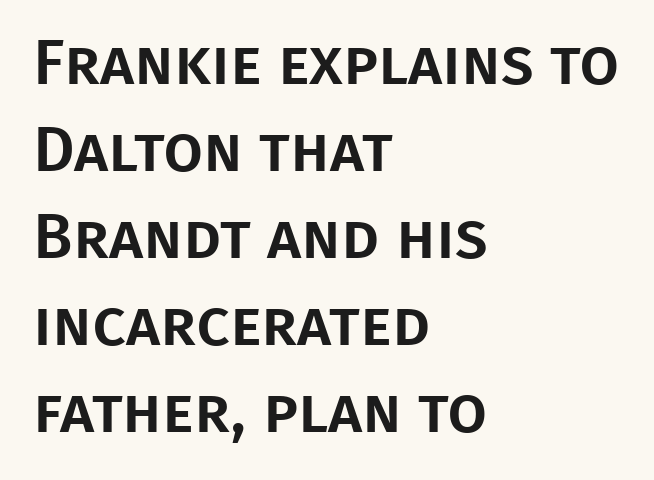
You could not count columns in this text — the font is proportionally spaced. The strip under each line holds only bare page. Standard letterfit; no display-style spreading of the glyphs. The line-height multiplier appears to be the usual default.
